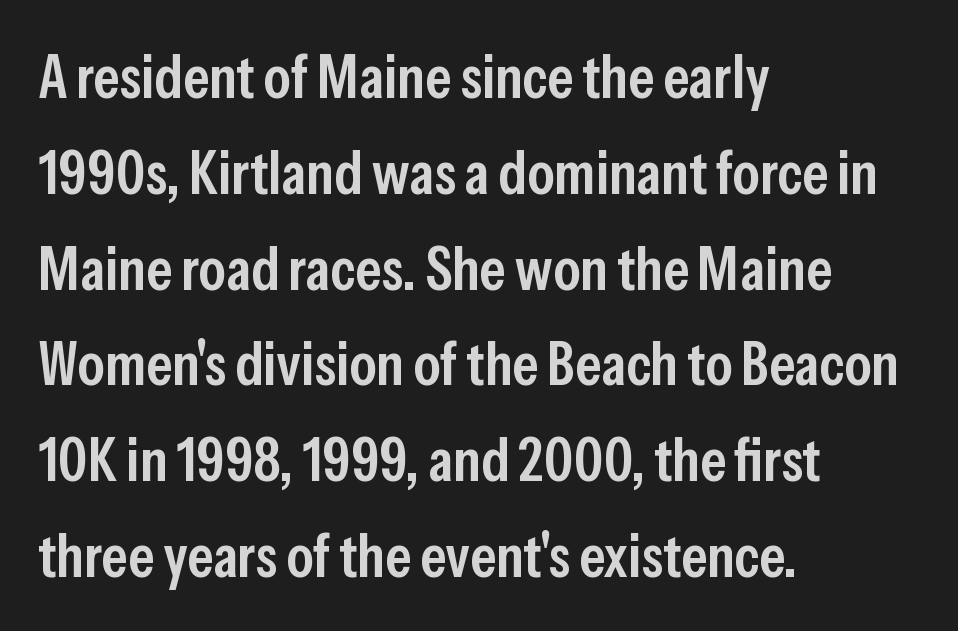
Check where the strokes stop: nothing finishes them off — pure sans. Caption: multi-line text, flush left, ragged right. The zone under the glyphs is completely vacant. The typesetting leans somewhat heavy: a semibold. You could not count columns in this text — the font is proportionally spaced.
